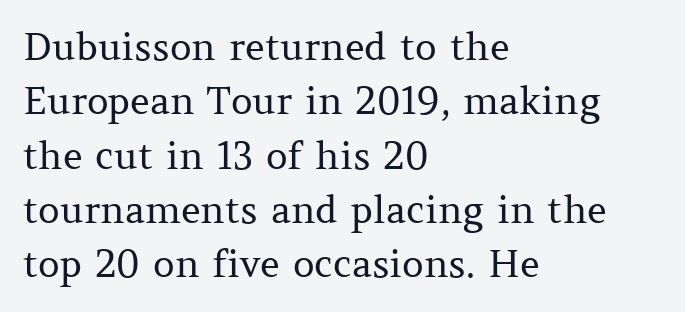
The image shows 38 px regular-weight serif type, upright; set left-aligned, normal line spacing (1.43x), normal letter spacing, not underlined; medium stroke contrast and a medium x-height.
